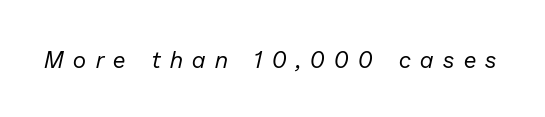
Each word looks stretched out because of the extra space between its letters. The specimen reads as italic at a glance. Is the stroke heavy? The answer is a plain regular-or-lighter. Descender tails drop into unmarked territory.
